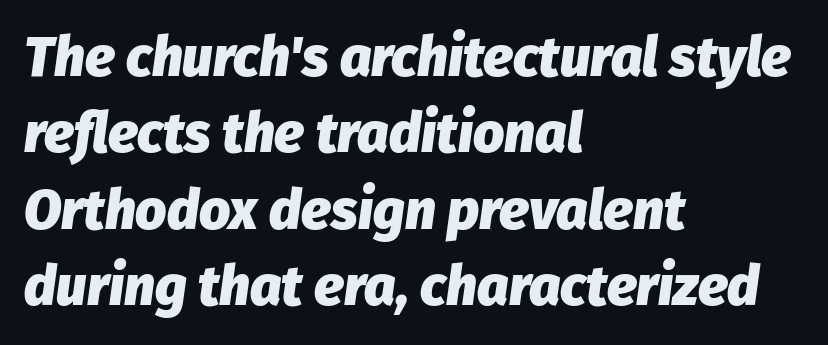
Stroke thickness is high; the sample reads as a true bold. A typesetter would call this leading conventional body-copy spacing. Think of a printed novel: that variable character pitch is what you see here. If you drew a ruler down the left edge, every line would touch it. Emphasis-style slanted type is in use.
